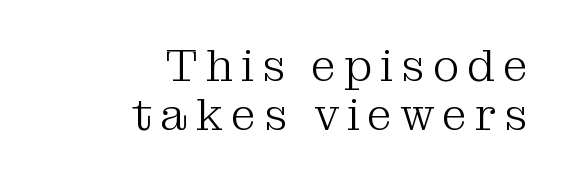
Q: Is the text bold? A: No.
Q: Is the text italic (slanted)? A: No, it is upright.
Q: Is the typeface a serif or a sans-serif typeface? A: Serif.
Q: Is the text underlined? A: No.
Q: How is the paragraph aligned? A: Right-aligned.
Q: Is the spacing between lines tight, normal or loose? A: Tight.
Q: Width (condensed, normal, or wide)? A: Normal.
Q: Stroke contrast? A: Medium.
Q: x-height? A: Medium.
Q: Monospaced? A: No.
